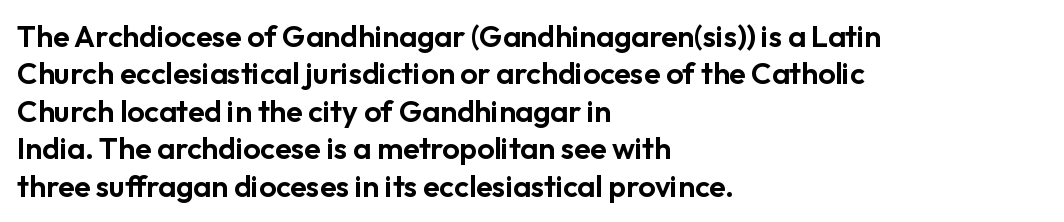
Q: Is the text italic (slanted)? A: No, it is upright.
Q: Is the typeface a serif or a sans-serif typeface? A: Sans-serif.
Q: Is the text underlined? A: No.
Q: How is the paragraph aligned? A: Left-aligned.
Q: Is the spacing between letters normal or unusually wide? A: Normal.
Q: Is the spacing between lines tight, normal or loose? A: Normal.
Q: Width (condensed, normal, or wide)? A: Normal.
Q: Stroke contrast? A: Low.
Q: x-height? A: Medium.
Q: Monospaced? A: No.
